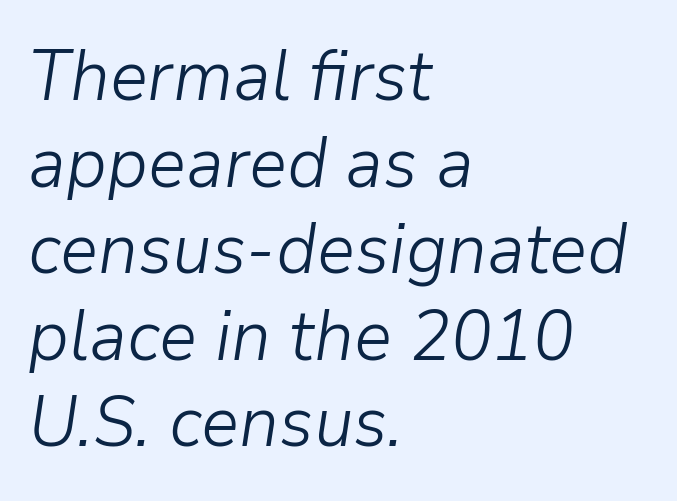
The image shows 71 px light type, italic (leaning right); set left-aligned, line spacing 1.22x, normal letter spacing, not underlined; low stroke contrast and a medium x-height.
